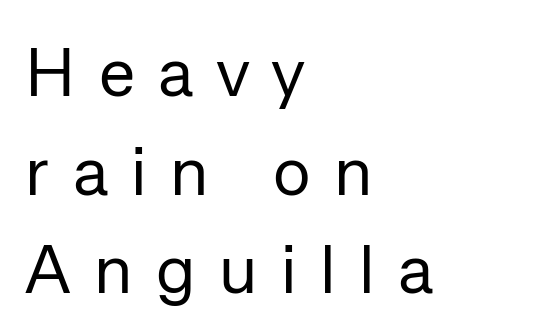
The image shows 69 px regular-weight sans-serif type, upright; set left-aligned, normal line spacing (1.43x), unusually wide letter spacing (+0.34 em), not underlined; low stroke contrast and a medium x-height.
